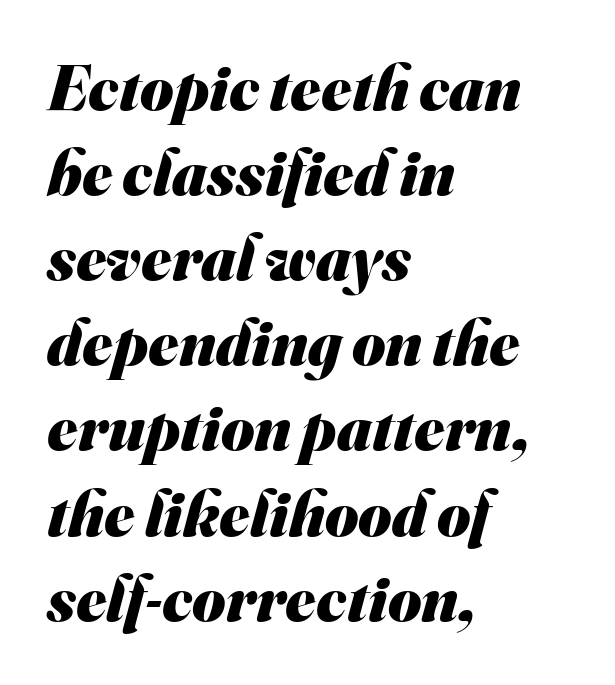
{"serif": "no", "bold": "yes", "weight": "heavy", "width": "normal", "stroke_contrast": "medium", "x_height": "small", "monospaced": "no", "underline": "no", "align": "left", "line_spacing": "normal", "line_spacing_ratio": 1.33, "letter_spacing": "normal", "letter_spacing_em": 0.0, "glyph_px": 64}
